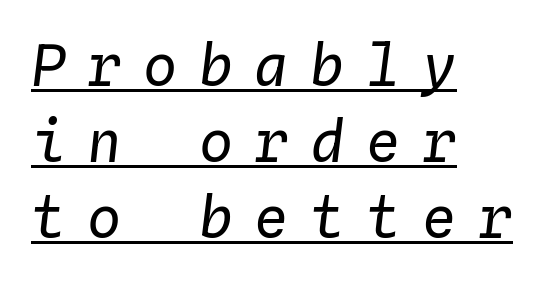
A typesetter would call this monospace, since all characters share one set width. Compared with undecorated copy, this sample adds a rule below the words. Between one letter and the next there's a generous, obvious gap. Honestly, the row spacing looks completely unremarkable.
